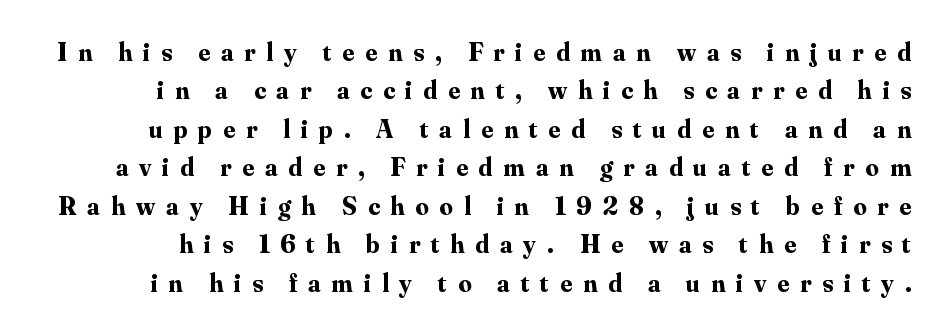
{"italic": "no", "bold": "yes", "underline": "no", "line_spacing": "normal", "line_spacing_ratio": 1.48, "letter_spacing": "wide", "letter_spacing_em": 0.42, "glyph_px": 26}
